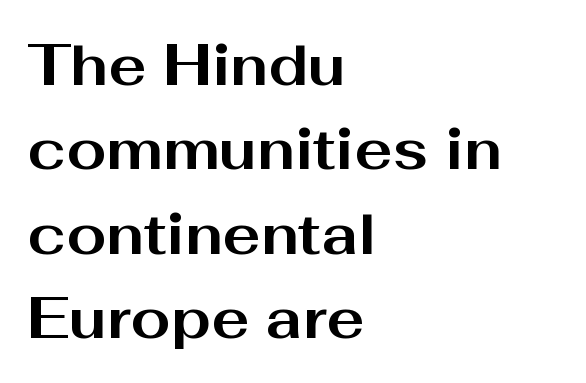
Q: Is the text bold? A: Yes.
Q: Is the text italic (slanted)? A: No, it is upright.
Q: Is the typeface a serif or a sans-serif typeface? A: Sans-serif.
Q: Is the text underlined? A: No.
Q: How is the paragraph aligned? A: Left-aligned.
Q: Is the spacing between letters normal or unusually wide? A: Normal.
Q: Is the spacing between lines tight, normal or loose? A: Normal.
Q: Width (condensed, normal, or wide)? A: Wide.
Q: Stroke contrast? A: Medium.
Q: x-height? A: Medium.
Q: Monospaced? A: No.
